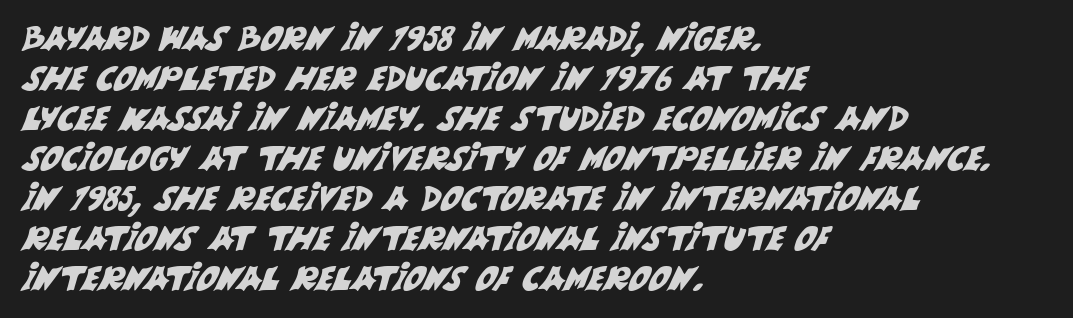
Q: Is the typeface a serif or a sans-serif typeface? A: Sans-serif.
Q: Is the text underlined? A: No.
Q: How is the paragraph aligned? A: Left-aligned.
Q: Is the spacing between letters normal or unusually wide? A: Normal.
Q: Width (condensed, normal, or wide)? A: Normal.
Q: Stroke contrast? A: Medium.
Q: x-height? A: Large.
Q: Monospaced? A: No.
